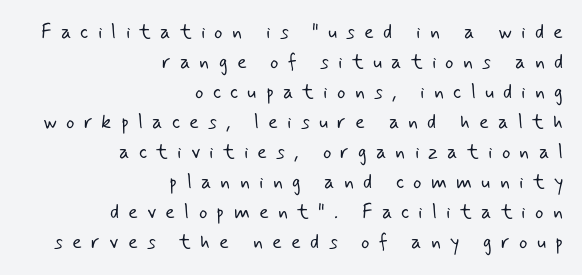
The image shows 20 px text type; set right-aligned, normal line spacing (1.5x), unusually wide letter spacing (+0.46 em), not underlined.
